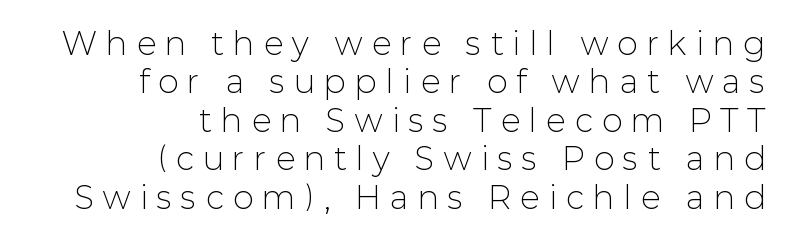
Q: Is the text bold? A: No.
Q: Is the text italic (slanted)? A: No, it is upright.
Q: Is the typeface a serif or a sans-serif typeface? A: Sans-serif.
Q: Is the text underlined? A: No.
Q: How is the paragraph aligned? A: Right-aligned.
Q: Is the spacing between letters normal or unusually wide? A: Unusually wide.
Q: Width (condensed, normal, or wide)? A: Normal.
Q: Stroke contrast? A: Low.
Q: x-height? A: Medium.
Q: Monospaced? A: No.
